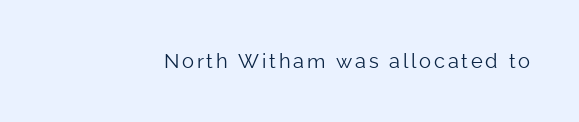
The type sits square on the baseline with zero lean. The strip under each line holds only bare page. Is the stroke heavy? The answer is a plain regular-or-lighter.
